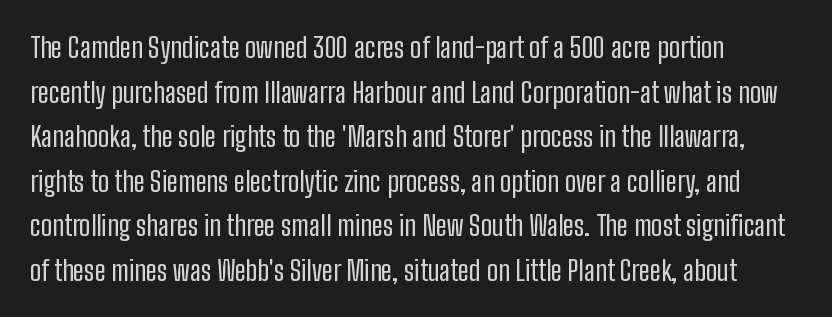
The image shows 28 px regular-weight, condensed sans-serif type, upright; set left-aligned, normal line spacing (1.59x), normal letter spacing, not underlined; low stroke contrast and a medium x-height.
